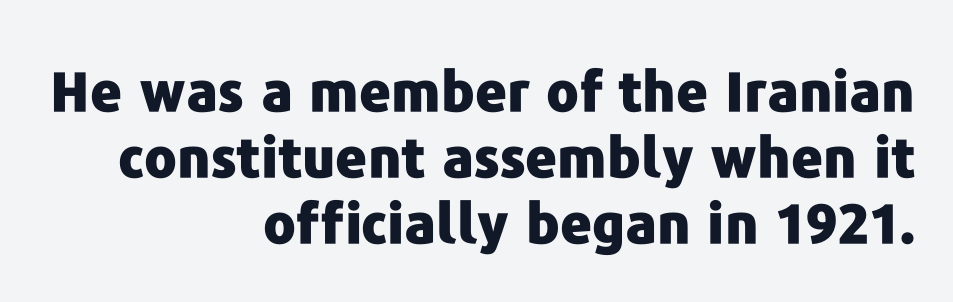
Q: Is the text bold? A: Yes.
Q: Is the text italic (slanted)? A: No, it is upright.
Q: Is the typeface a serif or a sans-serif typeface? A: Sans-serif.
Q: Is the text underlined? A: No.
Q: How is the paragraph aligned? A: Right-aligned.
Q: Is the spacing between letters normal or unusually wide? A: Normal.
Q: Width (condensed, normal, or wide)? A: Normal.
Q: Stroke contrast? A: Low.
Q: x-height? A: Medium.
Q: Monospaced? A: No.
